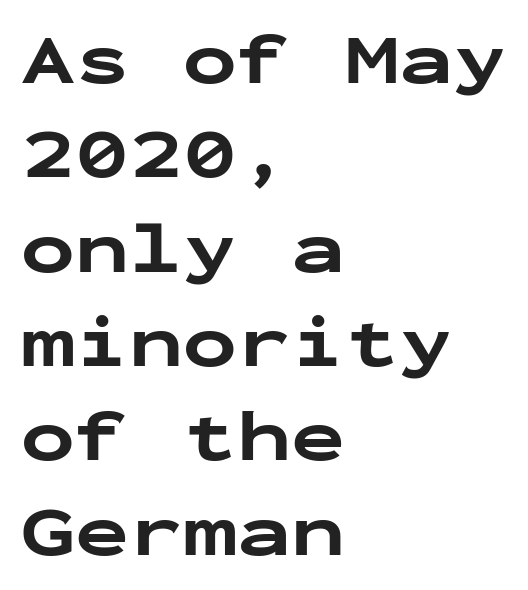
Q: Is the text bold? A: Yes.
Q: Is the text italic (slanted)? A: No, it is upright.
Q: Is the typeface a serif or a sans-serif typeface? A: Sans-serif.
Q: Is the text underlined? A: No.
Q: How is the paragraph aligned? A: Left-aligned.
Q: Is the spacing between letters normal or unusually wide? A: Normal.
Q: Is the spacing between lines tight, normal or loose? A: Normal.
Q: Width (condensed, normal, or wide)? A: Wide.
Q: Stroke contrast? A: Low.
Q: x-height? A: Medium.
Q: Monospaced? A: Yes.
